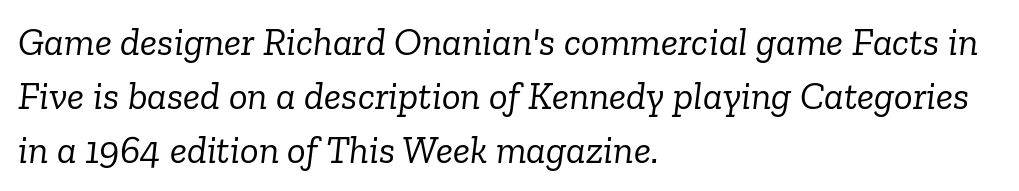
{"serif": "yes", "italic": "yes", "lean": "right", "slant_degrees": 6, "bold": "no", "weight": "light", "width": "normal", "stroke_contrast": "low", "x_height": "medium", "monospaced": "no", "underline": "no", "align": "left", "line_spacing": "normal", "line_spacing_ratio": 1.38, "letter_spacing": "normal", "letter_spacing_em": 0.0, "glyph_px": 39}
